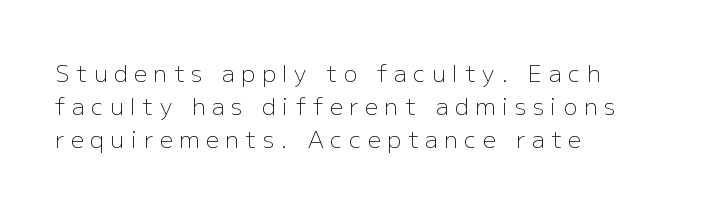
{"italic": "no", "bold": "no", "underline": "no", "align": "left", "line_spacing": "normal", "line_spacing_ratio": 1.43, "letter_spacing": "wide", "letter_spacing_em": 0.29, "glyph_px": 23}
